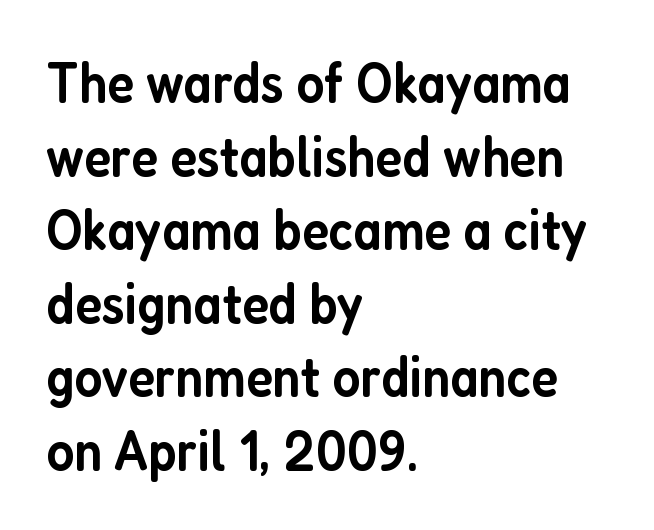
A typesetter would label this face a sans. The passage shown is typed in a proportional face where columns would drift. Students, observe: this is what conventionally led text looks like. The area under the type is left untouched. The letters are semibold — heavier than regular but short of a full bold.
